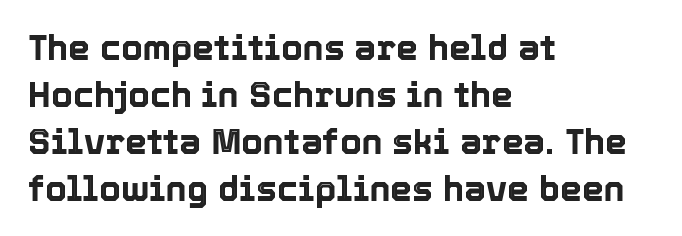
The passage shown has conventional tracking throughout. Tall strokes in this sample are plumb rather than angled. Honestly, the row spacing looks completely unremarkable. Just letters on the line, the space beneath them empty. The rendering uses natural spacing where letterforms have individual widths. The lines are quadded left.
